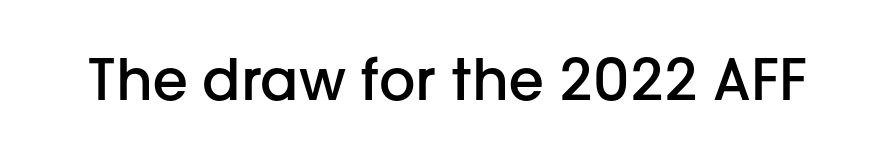
The image shows 57 px semibold sans-serif type, upright; set normal letter spacing, not underlined; low stroke contrast and a medium x-height.
